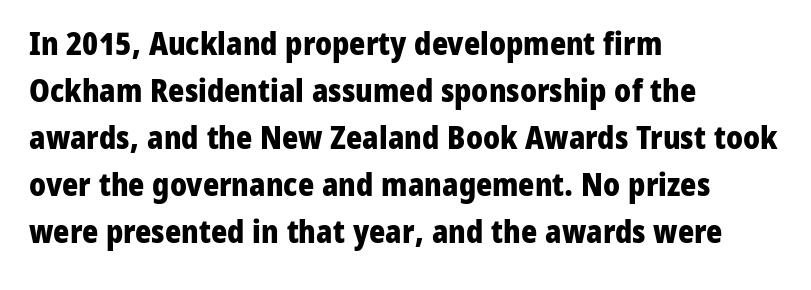
{"serif": "no", "italic": "no", "bold": "yes", "weight": "heavy", "width": "normal", "stroke_contrast": "low", "x_height": "medium", "monospaced": "no", "underline": "no", "align": "left", "line_spacing": "normal", "line_spacing_ratio": 1.52, "letter_spacing": "normal", "letter_spacing_em": 0.0, "glyph_px": 31}
